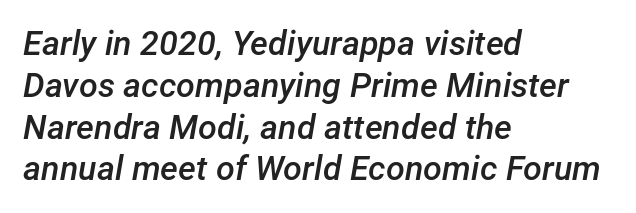
The image shows 34 px semibold type, italic (leaning right); set left-aligned, line spacing 1.23x, normal letter spacing, not underlined; low stroke contrast and a medium x-height.
